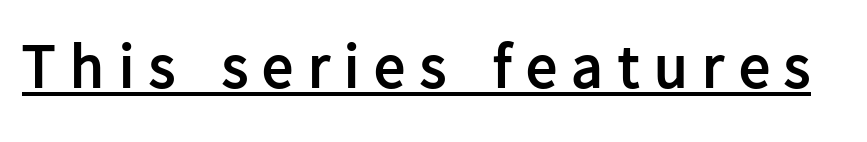
A typographer would call this underscored text. The rendering inserts visible extra space after every character. Do the characters align in a grid? No, the font is proportional. It's the straight-up-and-down kind of type.
